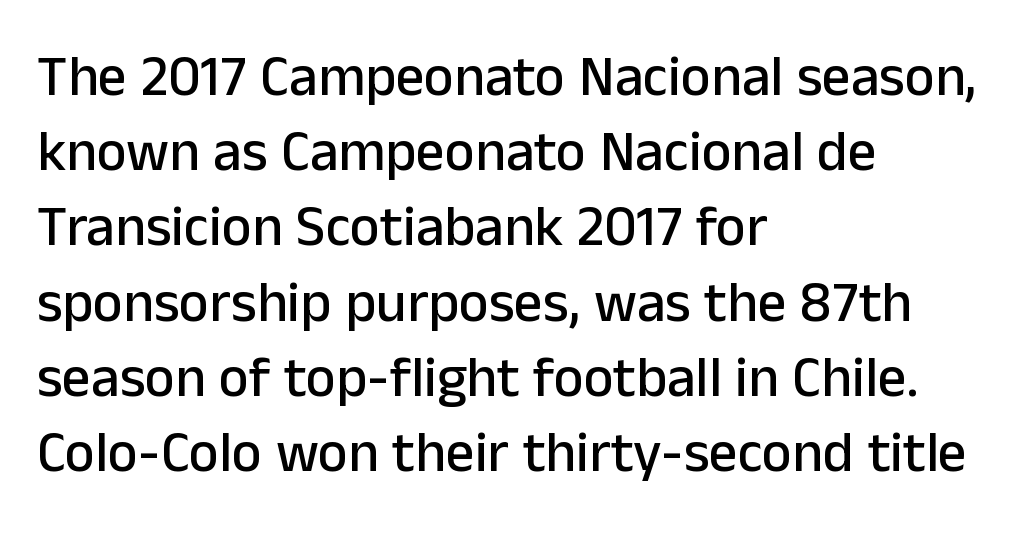
The image shows 57 px sans-serif type, upright; set left-aligned, normal line spacing (1.32x), normal letter spacing, not underlined; low stroke contrast and a medium x-height.
